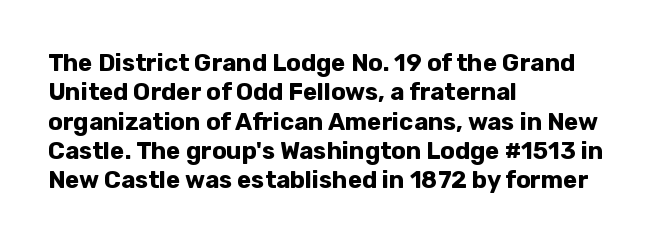
The image shows 24 px bold type, upright; set left-aligned, line spacing 1.22x, normal letter spacing, not underlined.
